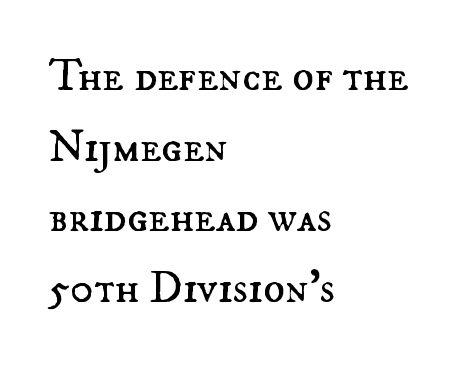
The image shows 45 px regular-weight type, upright; set left-aligned, normal line spacing (1.57x), normal letter spacing, not underlined; medium stroke contrast and a small x-height.
